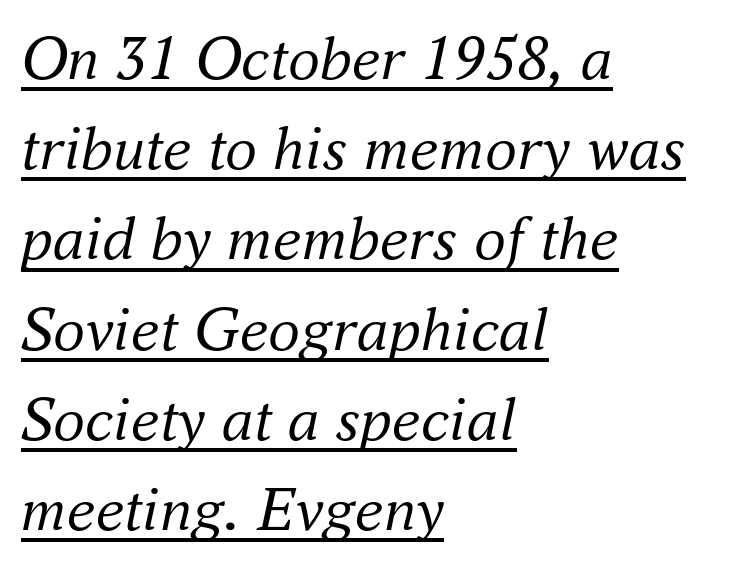
{"serif": "yes", "italic": "yes", "lean": "right", "slant_degrees": 16, "bold": "no", "weight": "regular", "width": "normal", "stroke_contrast": "medium", "x_height": "small", "monospaced": "no", "underline": "yes", "align": "left", "line_spacing": "normal", "line_spacing_ratio": 1.41, "letter_spacing": "normal", "letter_spacing_em": 0.0, "glyph_px": 64}
